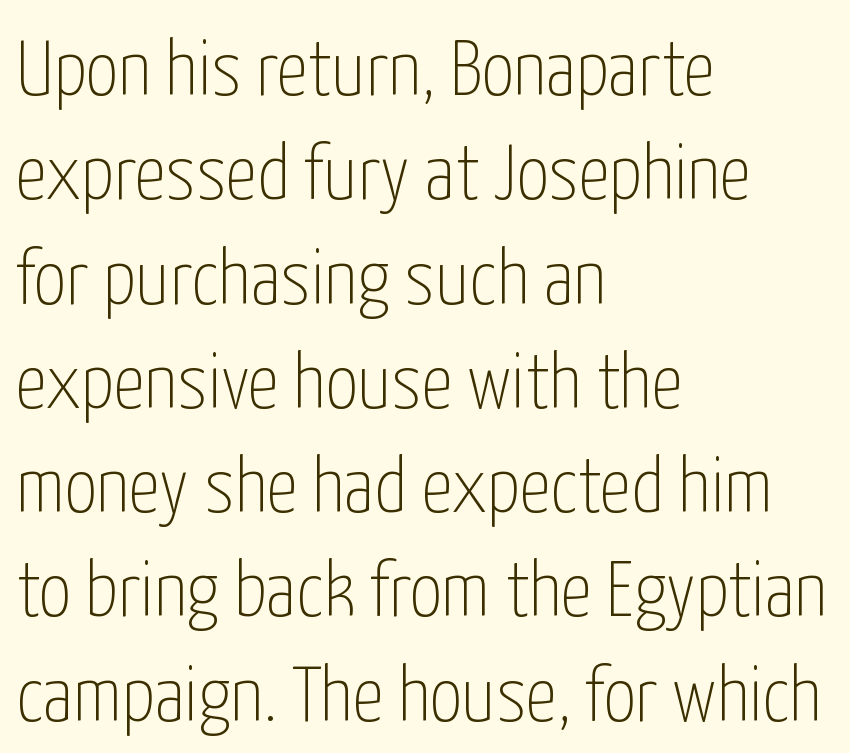
Between one letter and the next there's only the usual sliver of space. The space beneath each line is pristine and unruled. It's the straight-up-and-down kind of type. The vertical gap from one line to the next is medium.
